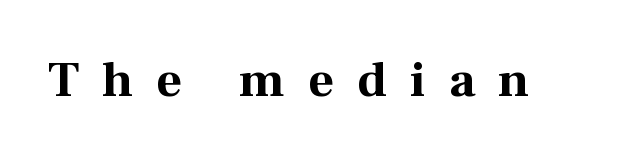
Q: Is the text bold? A: Yes.
Q: Is the text italic (slanted)? A: No, it is upright.
Q: Is the typeface a serif or a sans-serif typeface? A: Serif.
Q: Is the text underlined? A: No.
Q: Is the spacing between letters normal or unusually wide? A: Unusually wide.
Q: Width (condensed, normal, or wide)? A: Normal.
Q: Stroke contrast? A: Medium.
Q: x-height? A: Medium.
Q: Monospaced? A: No.
